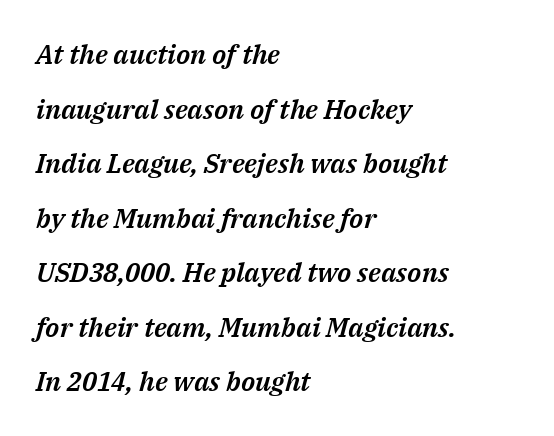
Q: Is the text italic (slanted)? A: Yes, it leans right by about 14 degrees.
Q: Is the text underlined? A: No.
Q: How is the paragraph aligned? A: Left-aligned.
Q: Is the spacing between letters normal or unusually wide? A: Normal.
Q: Is the spacing between lines tight, normal or loose? A: Loose.
